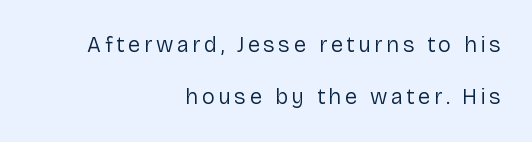
{"italic": "no", "bold": "no", "underline": "no", "align": "right", "line_spacing": "loose", "line_spacing_ratio": 2.37, "glyph_px": 22}
